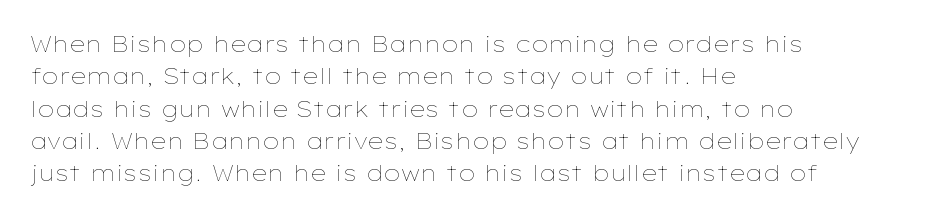
Does extra space separate the letters? No, they use regular spacing. Compared with a typical body face, this is equally light or lighter still. Casual observation: everything's shoved over to the left. This sample keeps an unexceptional amount of space between lines.
